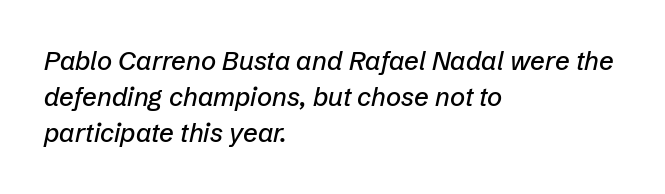
The image shows 26 px text type, italic (leaning right); set left-aligned, normal line spacing (1.39x), normal letter spacing, not underlined.
